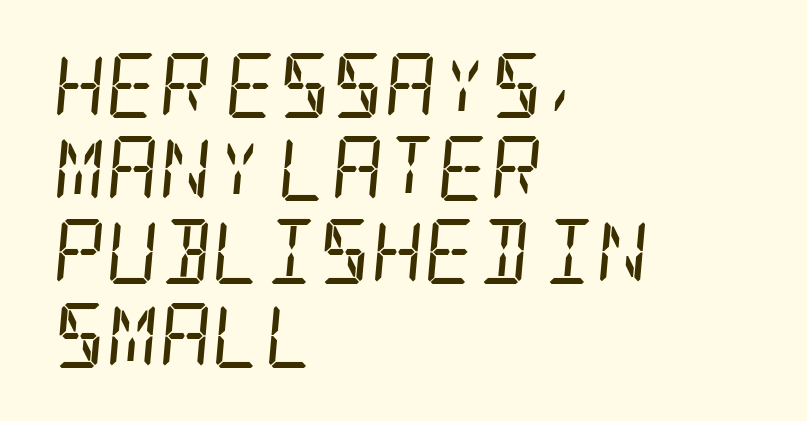
{"serif": "yes", "italic": "yes", "lean": "right", "slant_degrees": 5, "bold": "no", "weight": "regular", "width": "condensed", "stroke_contrast": "low", "x_height": "large", "underline": "no", "align": "left", "line_spacing": "normal", "line_spacing_ratio": 1.28, "letter_spacing": "normal", "letter_spacing_em": 0.0, "glyph_px": 65}
